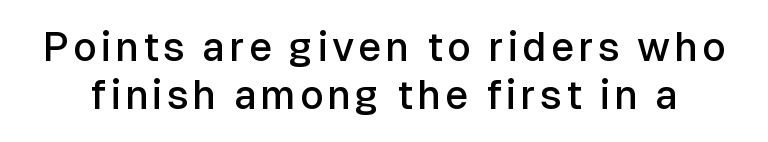
Q: Is the text bold? A: Semi-bold.
Q: Is the text italic (slanted)? A: No, it is upright.
Q: Is the typeface a serif or a sans-serif typeface? A: Sans-serif.
Q: Is the text underlined? A: No.
Q: Width (condensed, normal, or wide)? A: Normal.
Q: Stroke contrast? A: Low.
Q: x-height? A: Medium.
Q: Monospaced? A: No.
